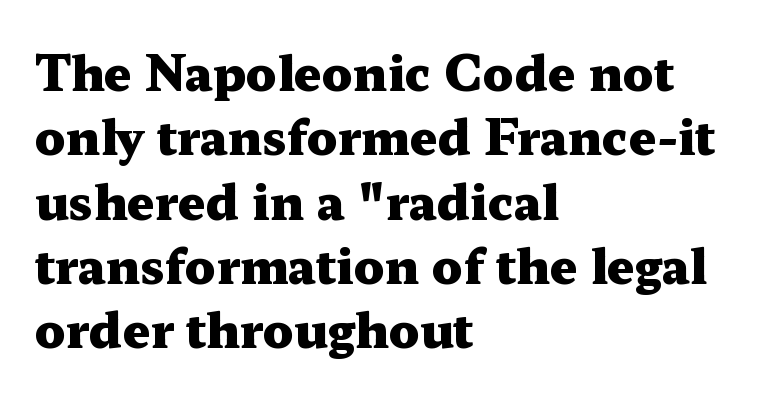
The space directly below the letters is spotless. This sample uses an upright cut, with every glyph sitting square on the baseline. Looks like regular typesetting: each glyph gets only the width it needs. Weight check: bold — yes, fully. Each line starts at the same left margin while the right side varies.
